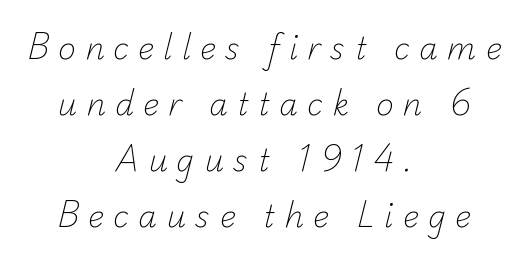
The image shows 30 px light sans-serif type; set centered, line spacing 1.87x, unusually wide letter spacing (+0.31 em), not underlined; low stroke contrast and a small x-height.
